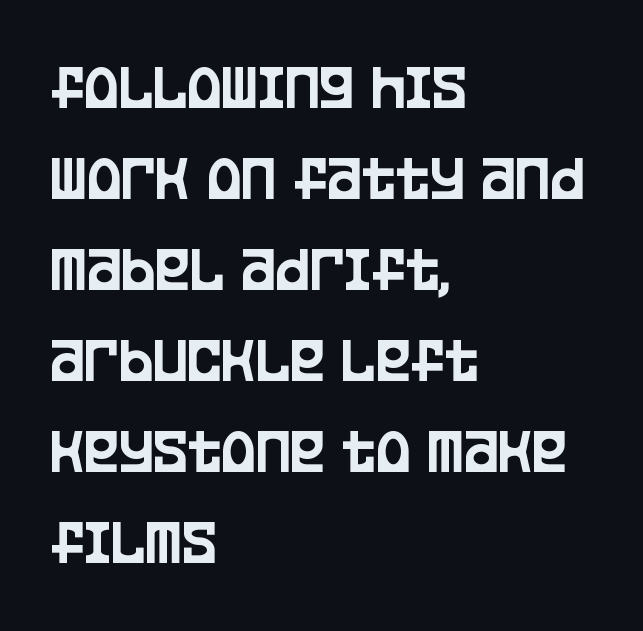
The image shows 65 px condensed sans-serif type, upright; set left-aligned, normal line spacing (1.4x), normal letter spacing, not underlined; low stroke contrast and a large x-height.
